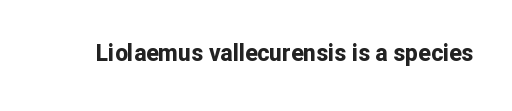
Q: Is the text bold? A: Yes.
Q: Is the text italic (slanted)? A: No, it is upright.
Q: Is the text underlined? A: No.
Q: Is the spacing between letters normal or unusually wide? A: Normal.
